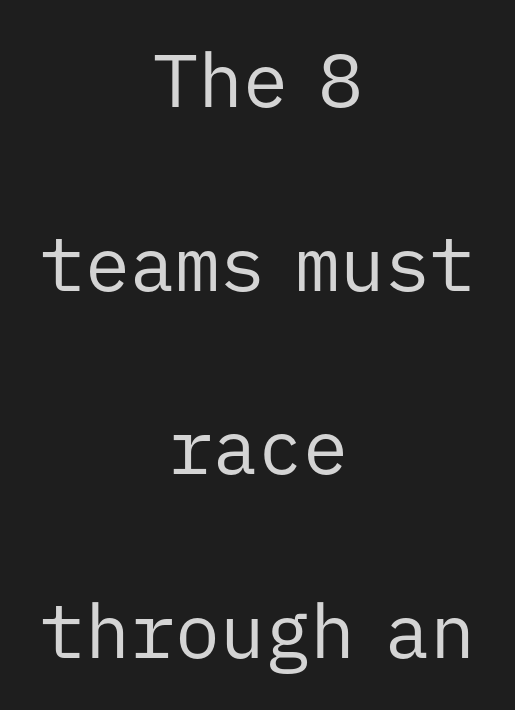
Leading is clearly above the norm, producing a sparse column. The specimen reads as upright at a glance. These lines are composed in type without serifs. Lines of text with bare space underneath. Spacing verdict: monospaced, one width for all characters.
